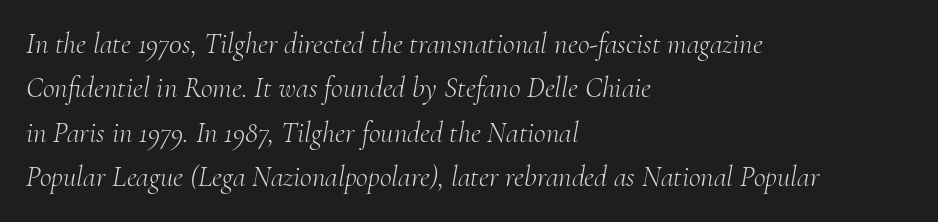
The image shows 29 px light serif type, italic (leaning right); set left-aligned, normal line spacing (1.53x), normal letter spacing, not underlined; medium stroke contrast and a small x-height.
